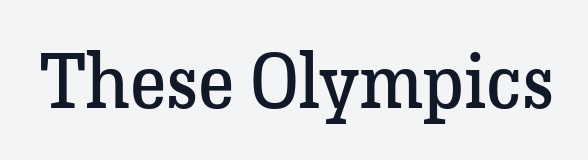
Q: Is the text bold? A: No.
Q: Is the text italic (slanted)? A: No, it is upright.
Q: Is the typeface a serif or a sans-serif typeface? A: Serif.
Q: Is the text underlined? A: No.
Q: Is the spacing between letters normal or unusually wide? A: Normal.
Q: Width (condensed, normal, or wide)? A: Normal.
Q: Stroke contrast? A: Low.
Q: x-height? A: Medium.
Q: Monospaced? A: No.
